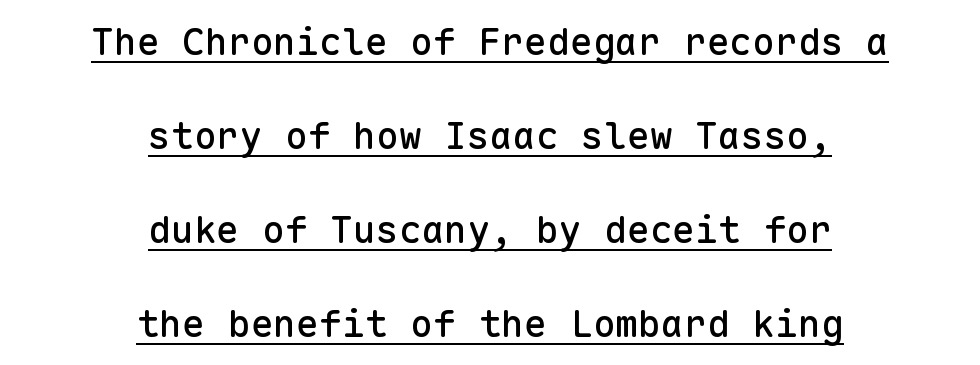
{"serif": "no", "italic": "no", "width": "normal", "stroke_contrast": "low", "x_height": "medium", "monospaced": "yes", "underline": "yes", "align": "center", "line_spacing": "loose", "line_spacing_ratio": 2.47, "letter_spacing": "normal", "letter_spacing_em": 0.0, "glyph_px": 38}
